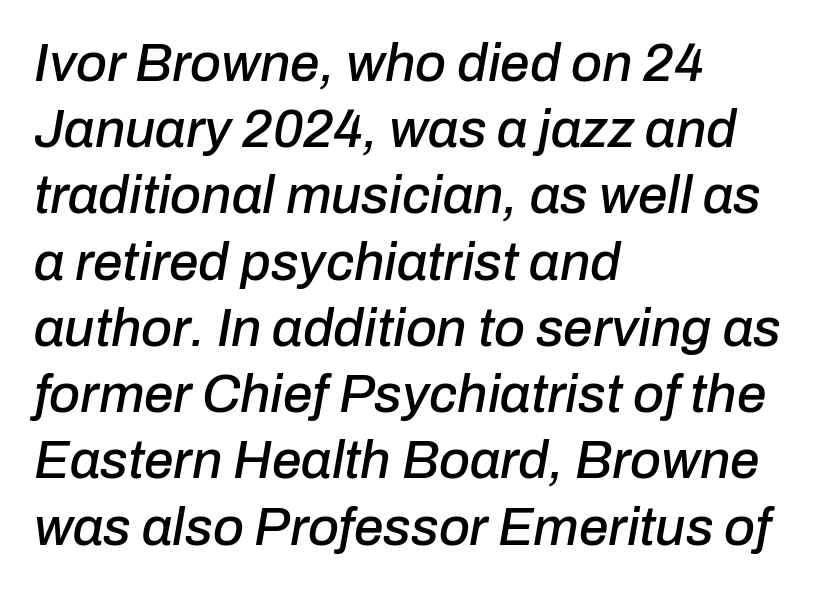
{"italic": "yes", "lean": "right", "slant_degrees": 10, "width": "normal", "stroke_contrast": "low", "x_height": "medium", "monospaced": "no", "underline": "no", "align": "left", "line_spacing": "normal", "line_spacing_ratio": 1.25, "letter_spacing": "normal", "letter_spacing_em": 0.0, "glyph_px": 53}
